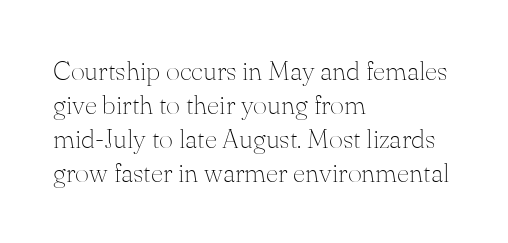
The image shows 27 px text type, upright; set left-aligned, normal line spacing (1.26x), normal letter spacing, not underlined.
